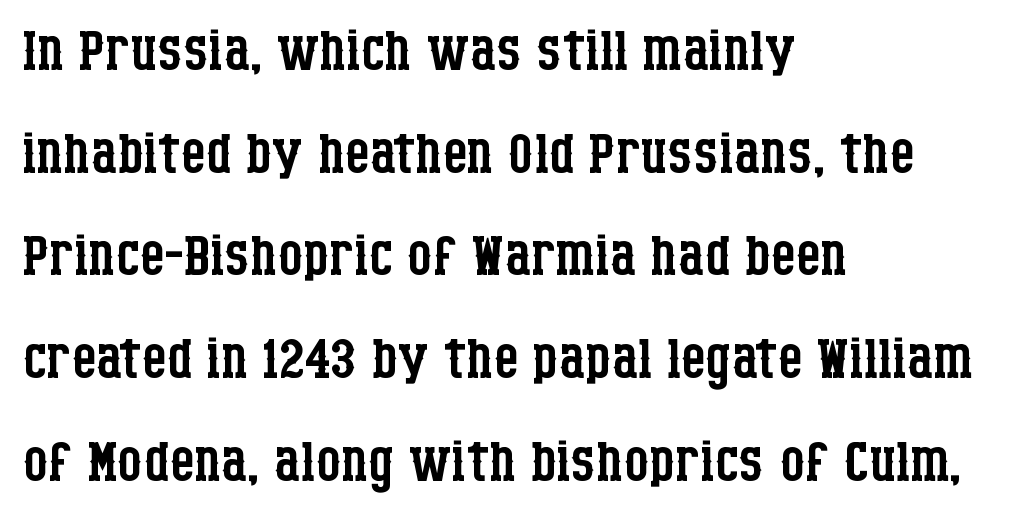
The image shows 79 px regular-weight, condensed serif type, upright; set left-aligned, normal line spacing (1.3x), normal letter spacing, not underlined; low stroke contrast and a large x-height.
